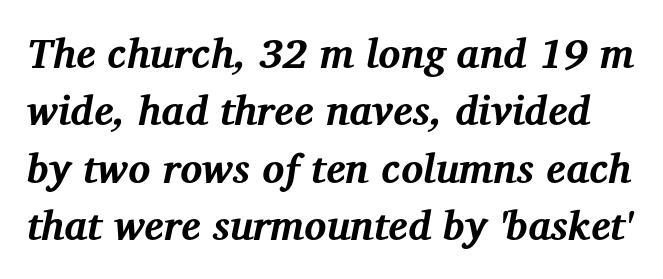
{"serif": "yes", "italic": "yes", "lean": "right", "slant_degrees": 12, "bold": "yes", "weight": "bold", "width": "normal", "stroke_contrast": "medium", "x_height": "medium", "monospaced": "no", "underline": "no", "line_spacing": "normal", "line_spacing_ratio": 1.4, "letter_spacing": "normal", "letter_spacing_em": 0.0, "glyph_px": 41}
